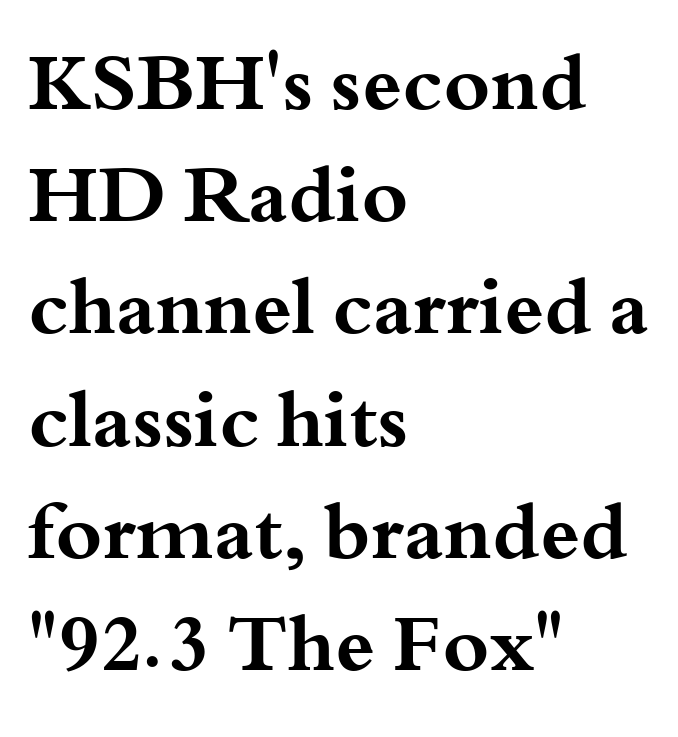
Q: Is the text bold? A: Yes.
Q: Is the text italic (slanted)? A: No, it is upright.
Q: Is the typeface a serif or a sans-serif typeface? A: Serif.
Q: Is the text underlined? A: No.
Q: How is the paragraph aligned? A: Left-aligned.
Q: Is the spacing between letters normal or unusually wide? A: Normal.
Q: Is the spacing between lines tight, normal or loose? A: Normal.
Q: Width (condensed, normal, or wide)? A: Wide.
Q: Stroke contrast? A: Medium.
Q: x-height? A: Small.
Q: Monospaced? A: No.
